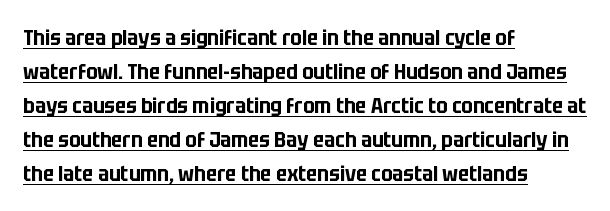
Q: Is the text italic (slanted)? A: No, it is upright.
Q: Is the text underlined? A: Yes.
Q: How is the paragraph aligned? A: Left-aligned.
Q: Is the spacing between letters normal or unusually wide? A: Normal.
Q: Is the spacing between lines tight, normal or loose? A: Normal.
